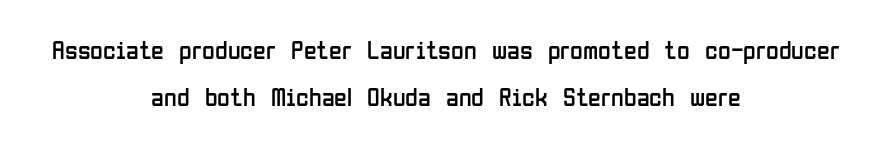
There is no visible air inserted between adjacent glyphs. Has an underline been added? It has not. In CSS terms this would be text-align: center. In terms of posture, this sample is upright.
